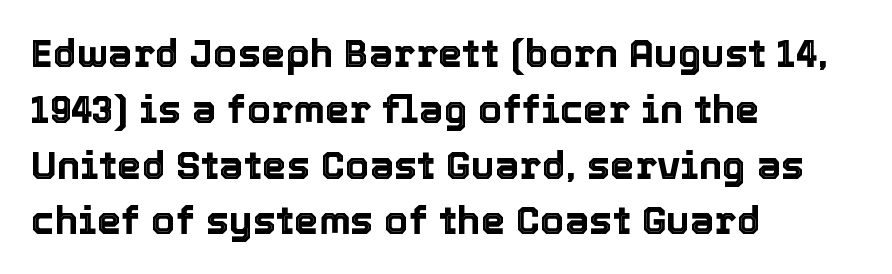
The image shows 39 px text type, upright; set left-aligned, normal line spacing (1.43x), normal letter spacing, not underlined; a medium x-height.
